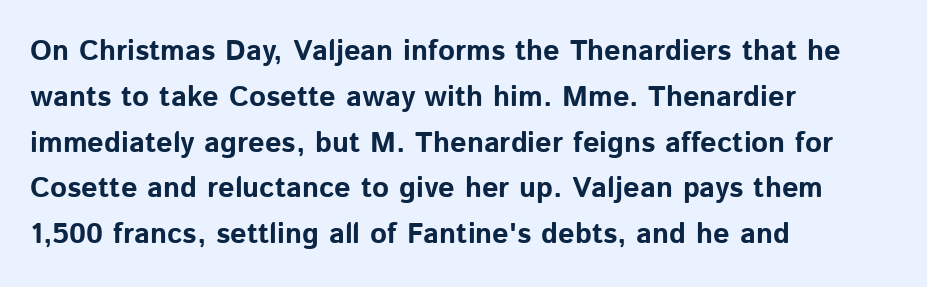
The image shows 29 px bold sans-serif type, upright; set left-aligned, normal line spacing (1.58x), normal letter spacing, not underlined; low stroke contrast and a medium x-height.
